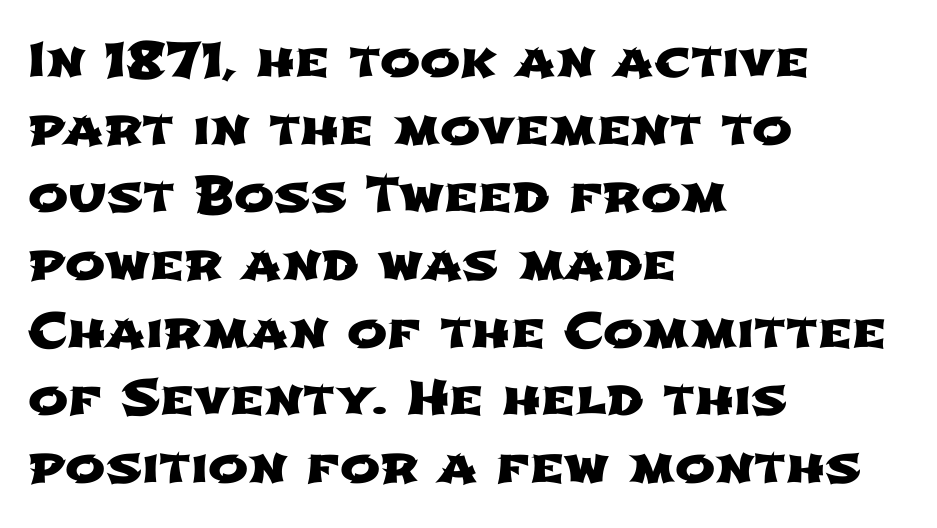
The image shows 48 px wide sans-serif type; set left-aligned, normal line spacing (1.41x), normal letter spacing, not underlined; low stroke contrast and a medium x-height.
